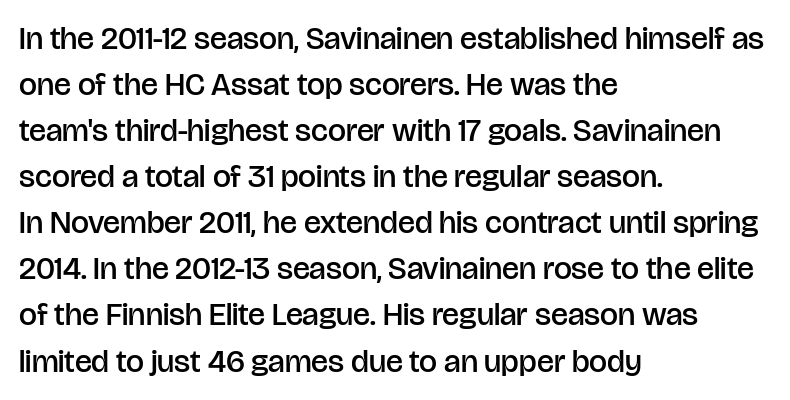
If you drew a ruler down the left edge, every line would touch it. Proportional: the letters do not fall into vertical columns. Serifs: no, the terminals of the letterforms are clean. This is roman type, the default non-slanted kind. Does the weight exceed regular? Yes, but only to semibold. Tracking here is standard; glyphs follow each other at the usual distance.
